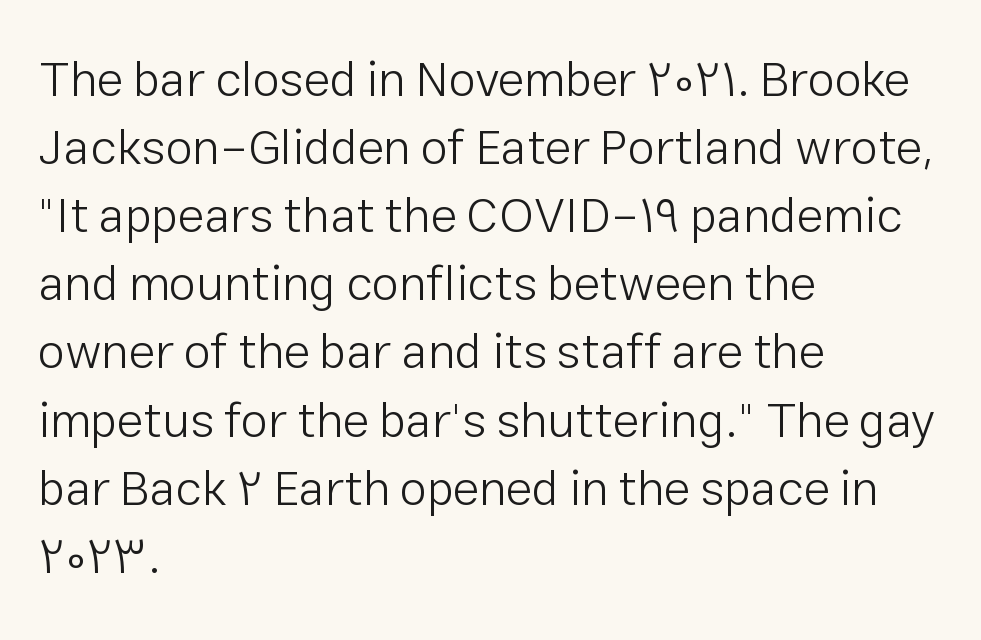
{"serif": "no", "italic": "no", "bold": "no", "weight": "light", "width": "normal", "stroke_contrast": "low", "x_height": "medium", "monospaced": "no", "underline": "no", "align": "left", "line_spacing": "normal", "line_spacing_ratio": 1.39, "letter_spacing": "normal", "letter_spacing_em": 0.0, "glyph_px": 49}
